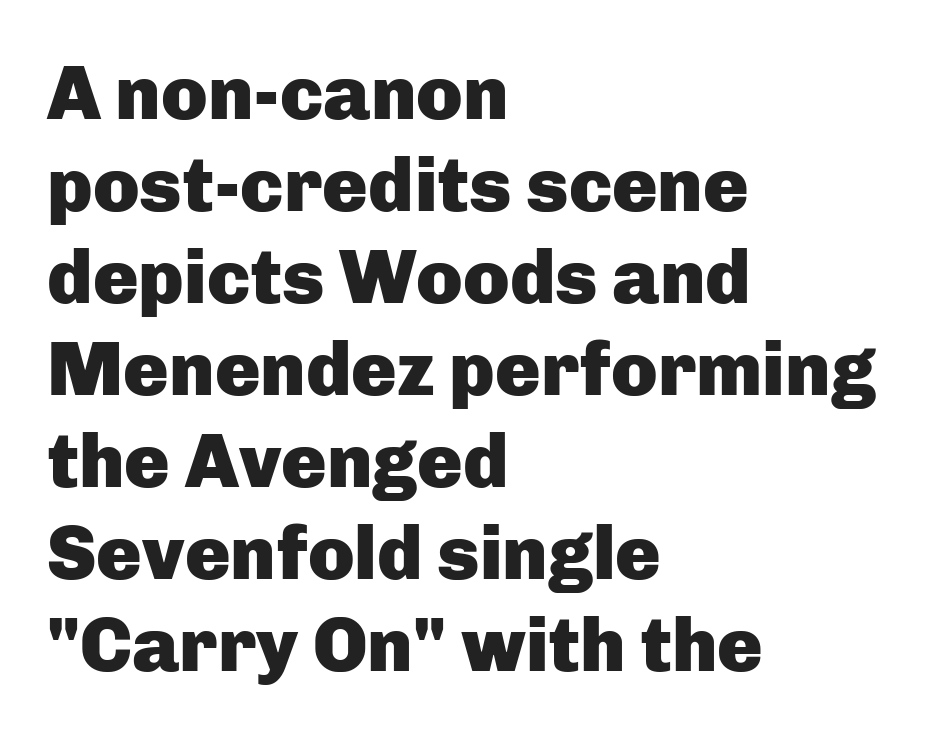
{"serif": "no", "italic": "no", "bold": "yes", "weight": "heavy", "width": "normal", "stroke_contrast": "low", "x_height": "medium", "monospaced": "no", "underline": "no", "align": "left", "line_spacing_ratio": 1.21, "letter_spacing": "normal", "letter_spacing_em": 0.0, "glyph_px": 76}
